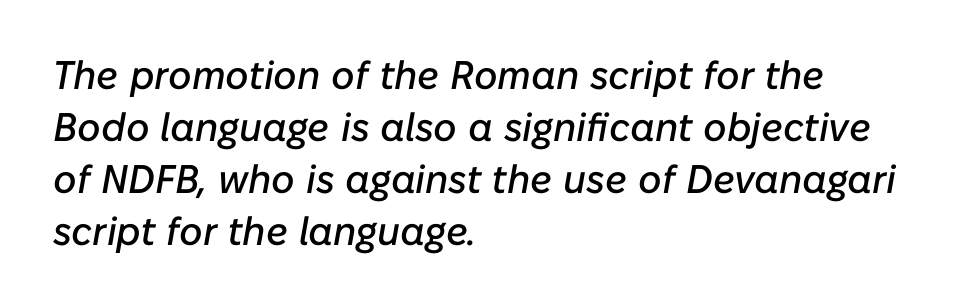
The image shows 40 px text type, italic (leaning right); set left-aligned, normal line spacing (1.3x), normal letter spacing, not underlined; low stroke contrast and a medium x-height.
